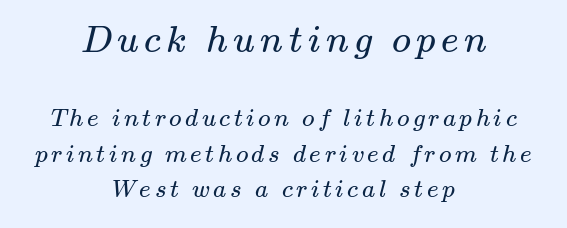
The image shows 38 px regular-weight, wide serif type; set centered, normal line spacing (1.42x), not underlined; the first (top) block is 1.52x larger; medium stroke contrast and a small x-height.
